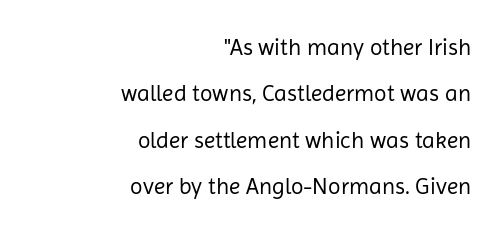
The image shows 23 px text type, upright; set right-aligned, loose line spacing (2.02x), normal letter spacing, not underlined.
